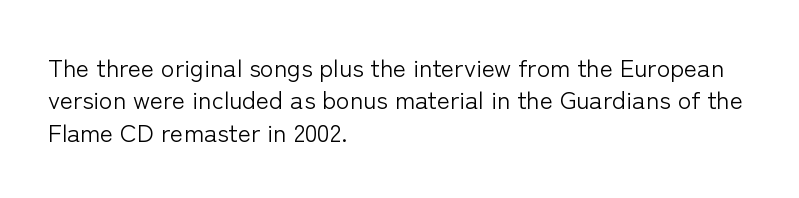
{"italic": "no", "bold": "no", "underline": "no", "align": "left", "line_spacing": "normal", "line_spacing_ratio": 1.3, "letter_spacing": "normal", "letter_spacing_em": 0.0, "glyph_px": 25}
